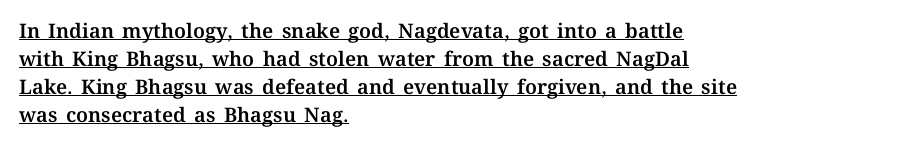
Reading down the block, your eye returns to a fixed left position each line. The letters stand upright; this is a roman face. Normally led — the rows are evenly, conventionally spaced. Spacing between characters is what you'd get straight out of the box.
